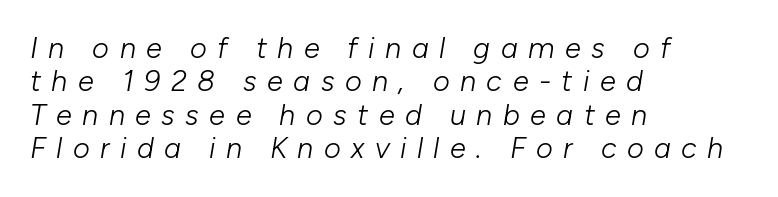
The image shows 29 px light type, italic (leaning right); set left-aligned, tight line spacing (1.15x), unusually wide letter spacing (+0.36 em), not underlined; low stroke contrast and a medium x-height.
